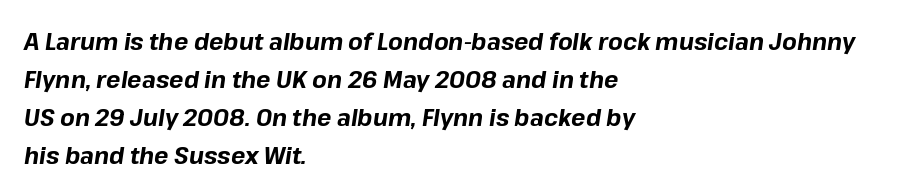
Q: Is the text bold? A: Yes.
Q: Is the text italic (slanted)? A: Yes, it leans right by about 8 degrees.
Q: Is the text underlined? A: No.
Q: How is the paragraph aligned? A: Left-aligned.
Q: Is the spacing between letters normal or unusually wide? A: Normal.
Q: Is the spacing between lines tight, normal or loose? A: Normal.
